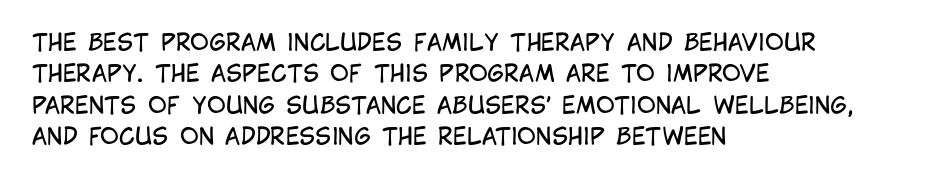
One glance says typical: line gaps are just what's usual. What stands out about the letter spacing? Nothing — it is the standard amount. This reads as an unemphasized weight, regular at the heaviest. The text block is weighted toward the left margin, trailing off unevenly rightward. Descender tails drop into unmarked territory. The specimen reads as upright at a glance.
